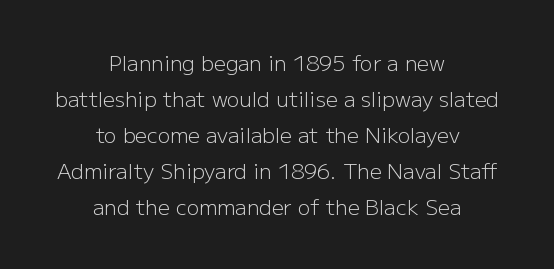
Q: Is the text bold? A: No.
Q: Is the text italic (slanted)? A: No, it is upright.
Q: Is the text underlined? A: No.
Q: How is the paragraph aligned? A: Centered.
Q: Is the spacing between letters normal or unusually wide? A: Normal.
